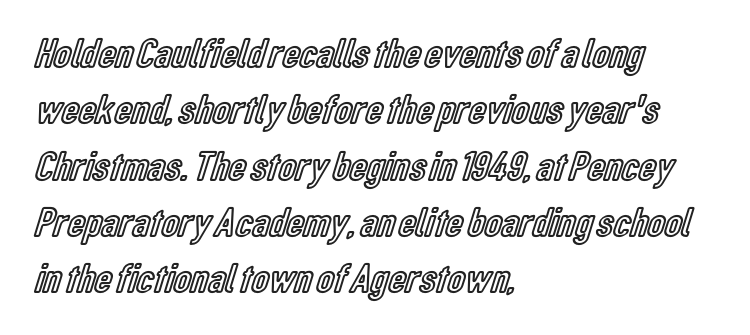
{"width": "condensed", "x_height": "medium", "monospaced": "no", "underline": "no", "align": "left", "line_spacing": "normal", "line_spacing_ratio": 1.34, "letter_spacing": "normal", "letter_spacing_em": 0.0, "glyph_px": 42}
